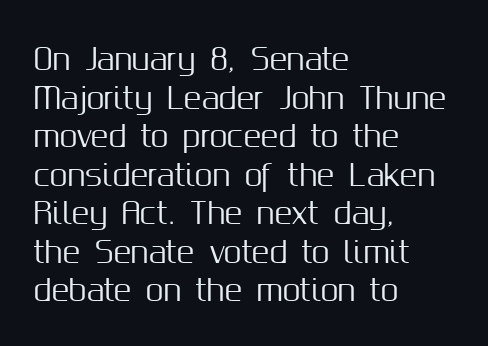
Q: Is the text italic (slanted)? A: No, it is upright.
Q: Is the typeface a serif or a sans-serif typeface? A: Sans-serif.
Q: Is the text underlined? A: No.
Q: How is the paragraph aligned? A: Left-aligned.
Q: Is the spacing between letters normal or unusually wide? A: Normal.
Q: Is the spacing between lines tight, normal or loose? A: Normal.
Q: Width (condensed, normal, or wide)? A: Normal.
Q: Stroke contrast? A: Medium.
Q: x-height? A: Medium.
Q: Monospaced? A: No.
